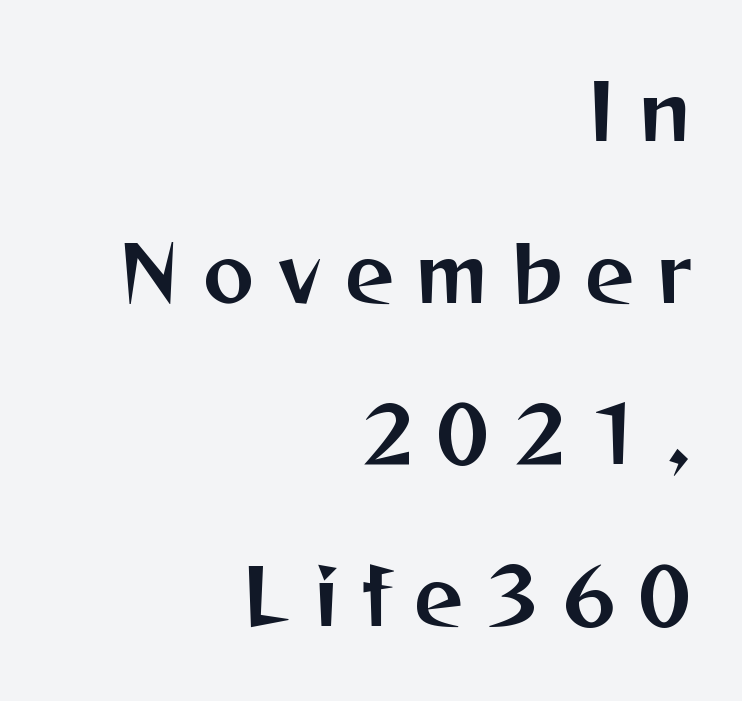
The image shows 77 px sans-serif type, upright; set right-aligned, loose line spacing (2.1x), unusually wide letter spacing (+0.3 em), not underlined; medium stroke contrast and a medium x-height.
